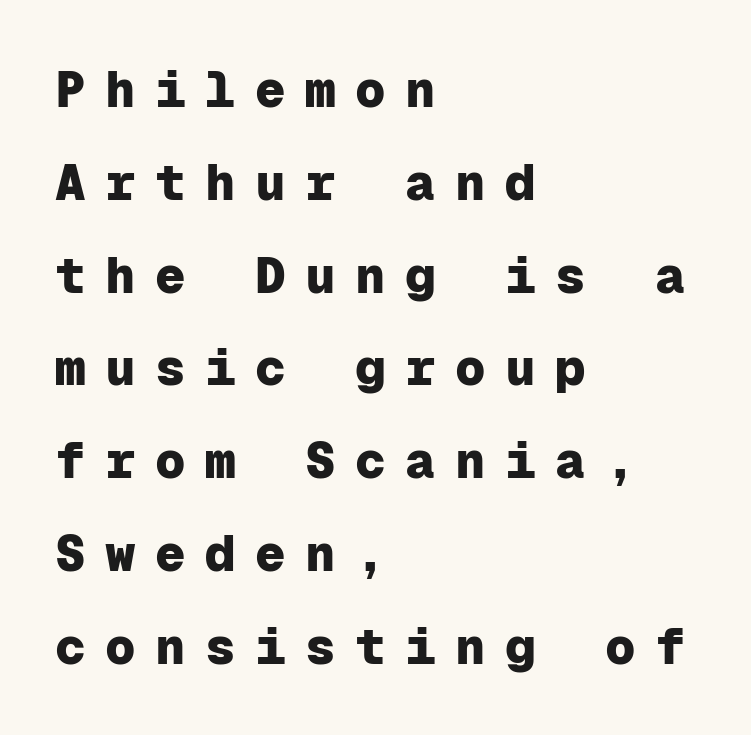
{"serif": "no", "italic": "no", "bold": "yes", "weight": "heavy", "width": "normal", "stroke_contrast": "low", "x_height": "medium", "monospaced": "yes", "underline": "no", "align": "left", "line_spacing_ratio": 1.82, "letter_spacing": "wide", "letter_spacing_em": 0.38, "glyph_px": 51}
